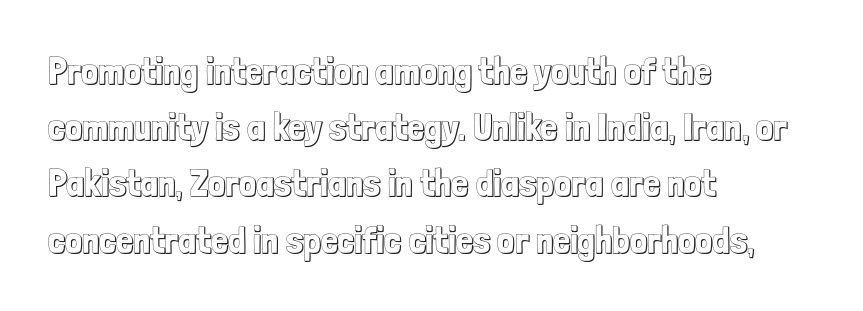
No word sits above an underline. You can tell it's not italic because the verticals are truly vertical. This sample is left-justified, so line endings fall wherever the words run out. Tracking value appears to be zero — textbook default spacing. The rendering uses natural spacing where letterforms have individual widths. The passage shown stacks its lines at a standard gap.
